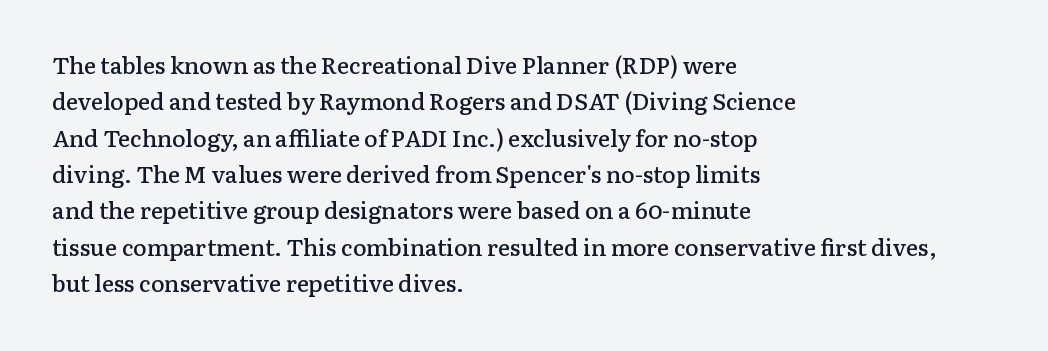
The image shows 23 px text type, upright; set left-aligned, normal line spacing (1.58x), normal letter spacing, not underlined.
